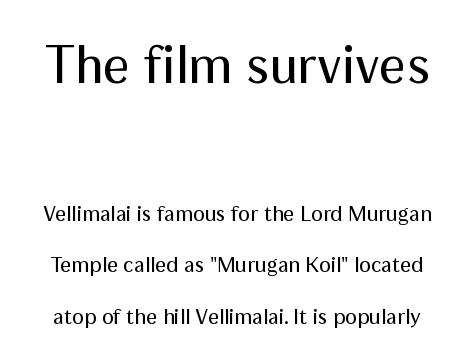
{"serif": "no", "italic": "no", "bold": "no", "weight": "regular", "width": "normal", "stroke_contrast": "medium", "x_height": "medium", "monospaced": "no", "underline": "no", "line_spacing": "loose", "line_spacing_ratio": 2.33, "letter_spacing": "normal", "letter_spacing_em": 0.0, "larger_block": "first", "size_ratio": 2.45, "glyph_px": 54}
